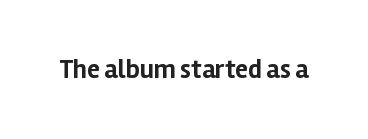
{"italic": "no", "bold": "yes", "underline": "no", "letter_spacing": "normal", "letter_spacing_em": 0.0, "glyph_px": 26}
